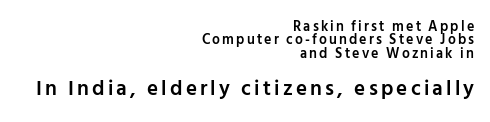
Notice how the passage keeps a crisp vertical edge on the right only. Rule under the text: the space is simply empty. Moderately thickened strokes mark this as semibold type. Characters remain perfectly vertical along every line.
